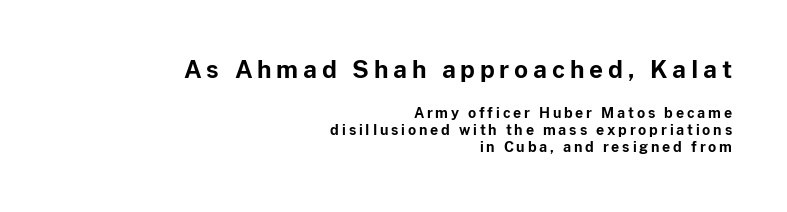
Q: Is the text bold? A: Yes.
Q: Is the text italic (slanted)? A: No, it is upright.
Q: Is the text underlined? A: No.
Q: How is the paragraph aligned? A: Right-aligned.
Q: Is the spacing between letters normal or unusually wide? A: Unusually wide.
Q: Which block of text is set in a larger size, the first (top) or the second (bottom)? A: The first (top) one.
